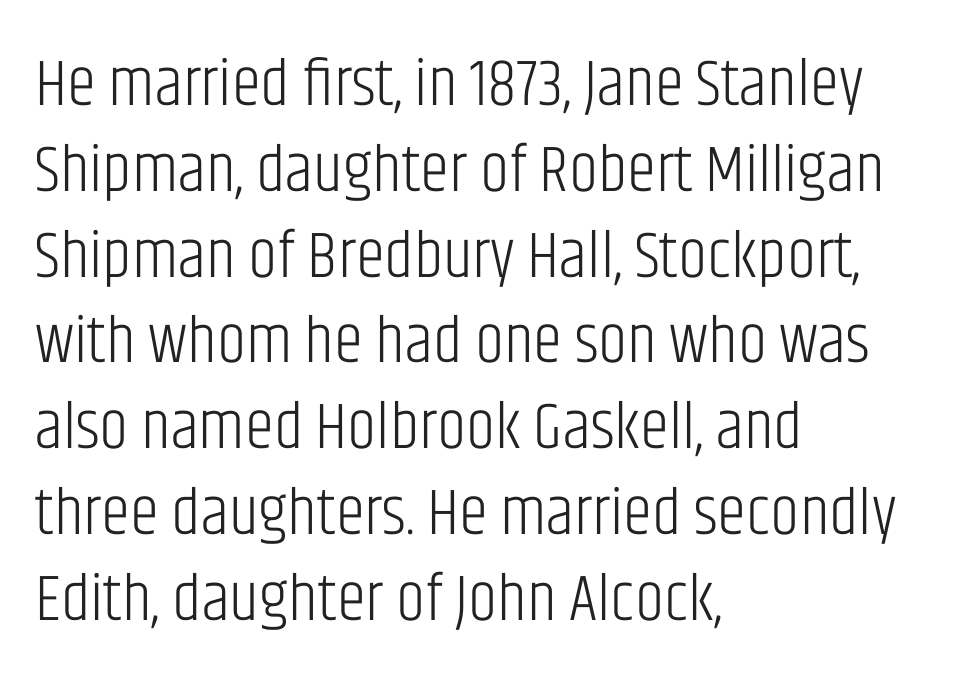
{"serif": "no", "italic": "no", "bold": "no", "weight": "light", "width": "condensed", "stroke_contrast": "low", "x_height": "large", "monospaced": "no", "underline": "no", "align": "left", "line_spacing": "normal", "line_spacing_ratio": 1.3, "letter_spacing": "normal", "letter_spacing_em": 0.0, "glyph_px": 66}
